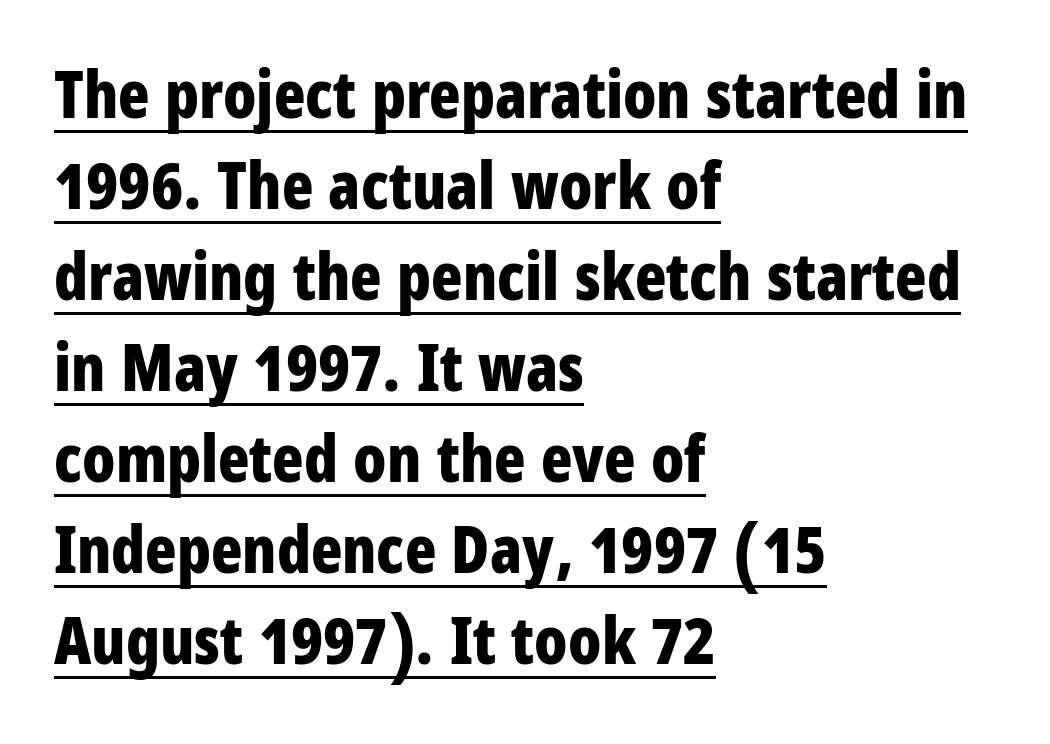
Q: Is the text bold? A: Yes.
Q: Is the text italic (slanted)? A: No, it is upright.
Q: Is the typeface a serif or a sans-serif typeface? A: Sans-serif.
Q: Is the text underlined? A: Yes.
Q: How is the paragraph aligned? A: Left-aligned.
Q: Is the spacing between letters normal or unusually wide? A: Normal.
Q: Is the spacing between lines tight, normal or loose? A: Normal.
Q: Width (condensed, normal, or wide)? A: Condensed.
Q: Stroke contrast? A: Low.
Q: x-height? A: Large.
Q: Monospaced? A: No.
